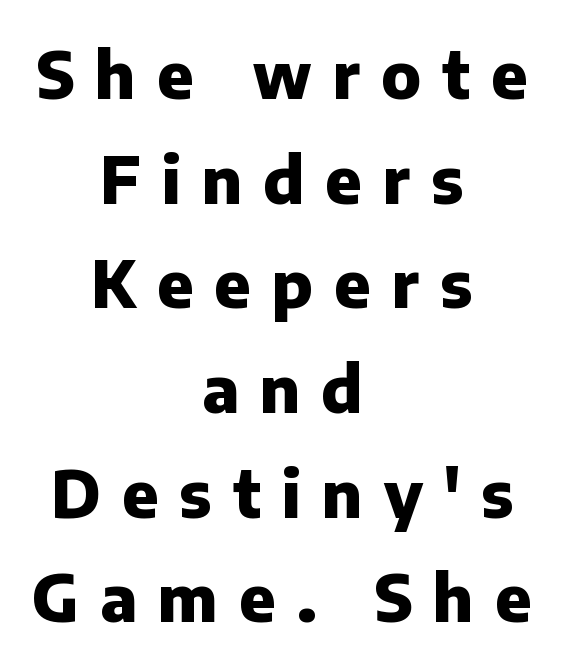
Looks like regular typesetting: each glyph gets only the width it needs. Spacing between characters has been opened up far beyond the box default. In terms of posture, this sample is upright. Serifs: no, the terminals of the letterforms are clean. Stroke thickness is high; the sample reads as a true bold.
